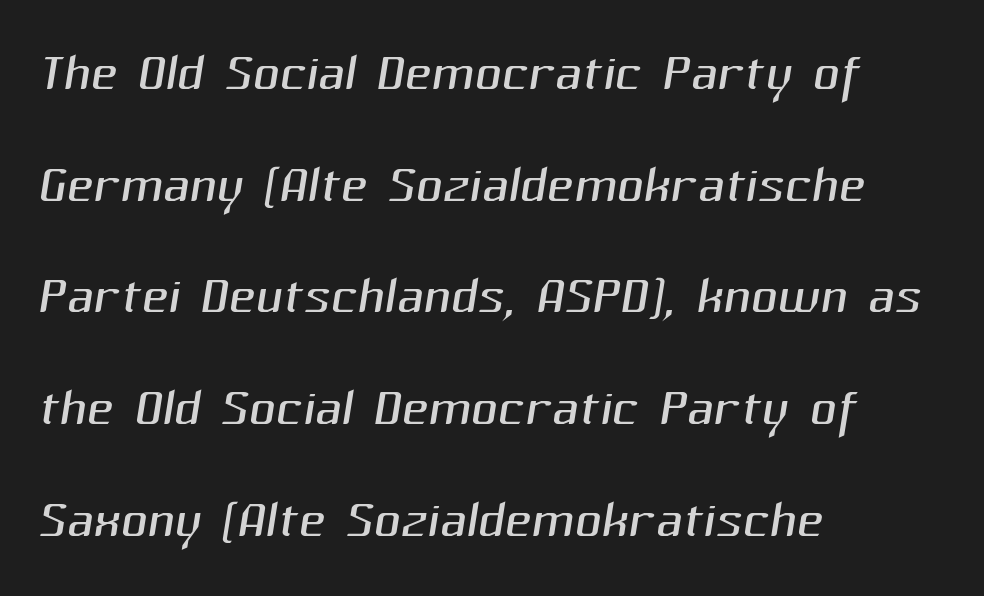
Q: Is the text bold? A: No.
Q: Is the typeface a serif or a sans-serif typeface? A: Sans-serif.
Q: Is the text underlined? A: No.
Q: How is the paragraph aligned? A: Left-aligned.
Q: Is the spacing between letters normal or unusually wide? A: Normal.
Q: Is the spacing between lines tight, normal or loose? A: Normal.
Q: Width (condensed, normal, or wide)? A: Normal.
Q: Stroke contrast? A: Medium.
Q: x-height? A: Medium.
Q: Monospaced? A: No.
